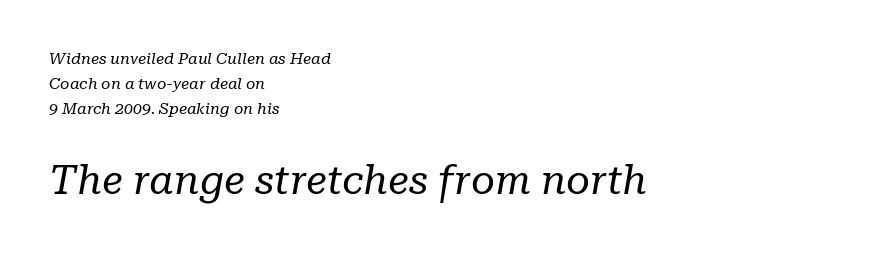
Reading down the column, the eye jumps a familiar distance to each next line. Unlike a clean sans, this face finishes its strokes with serifs. Bare-footed words on every line. You could not count columns in this text — the font is proportionally spaced. In terms of posture, this sample is oblique.
